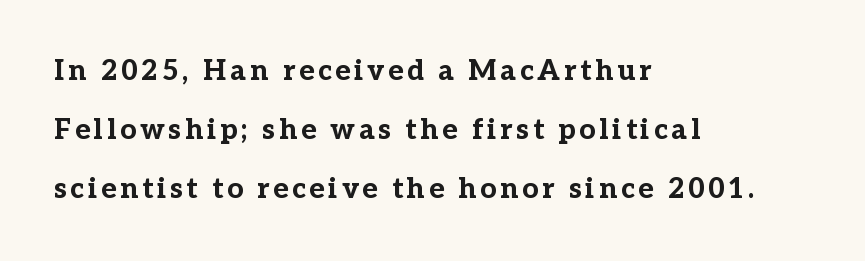
Q: Is the text bold? A: Yes.
Q: Is the text italic (slanted)? A: No, it is upright.
Q: Is the typeface a serif or a sans-serif typeface? A: Serif.
Q: Is the text underlined? A: No.
Q: How is the paragraph aligned? A: Left-aligned.
Q: Is the spacing between lines tight, normal or loose? A: Loose.
Q: Width (condensed, normal, or wide)? A: Normal.
Q: Stroke contrast? A: Low.
Q: x-height? A: Medium.
Q: Monospaced? A: No.
